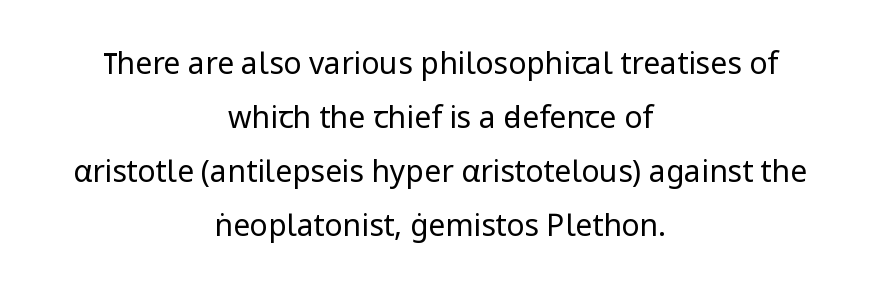
Q: Is the text bold? A: No.
Q: Is the text italic (slanted)? A: No, it is upright.
Q: Is the typeface a serif or a sans-serif typeface? A: Sans-serif.
Q: Is the text underlined? A: No.
Q: How is the paragraph aligned? A: Centered.
Q: Is the spacing between letters normal or unusually wide? A: Normal.
Q: Width (condensed, normal, or wide)? A: Normal.
Q: Stroke contrast? A: Low.
Q: x-height? A: Medium.
Q: Monospaced? A: No.
